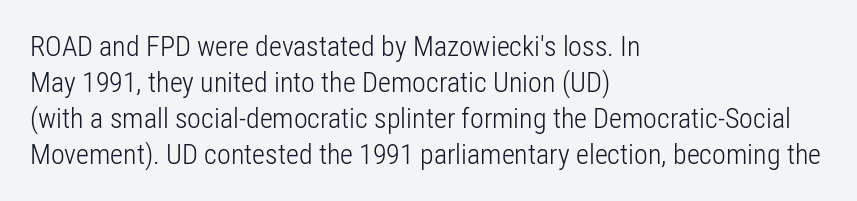
The passage shown is typeset with a sans-serif family. You could call the tracking neutral — neither tight nor loose. Varying glyph widths throughout — classic text-font behaviour. Italic? Not at all — the glyphs are vertical.
